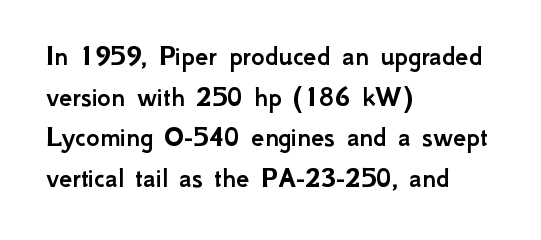
Leading matches the norm, producing a regular column. A clean baseline with only descenders dipping below it. Posture: vertical. Is the letter spacing exaggerated? No — it looks like the ordinary default.
